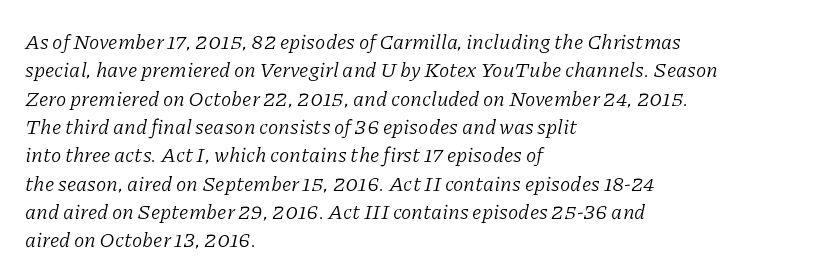
The image shows 21 px text type, italic (leaning right); set left-aligned, normal line spacing (1.35x), normal letter spacing, not underlined.
